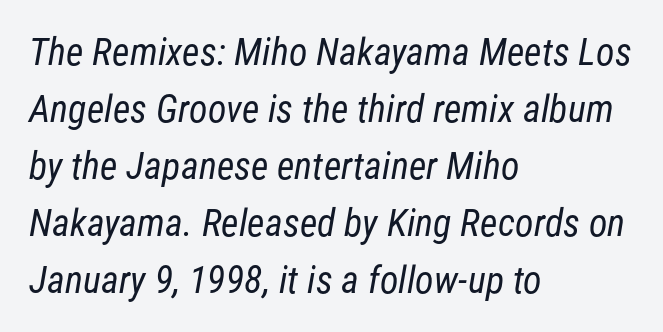
The image shows 38 px regular-weight, condensed sans-serif type; set left-aligned, normal line spacing (1.5x), normal letter spacing, not underlined; low stroke contrast and a medium x-height.
